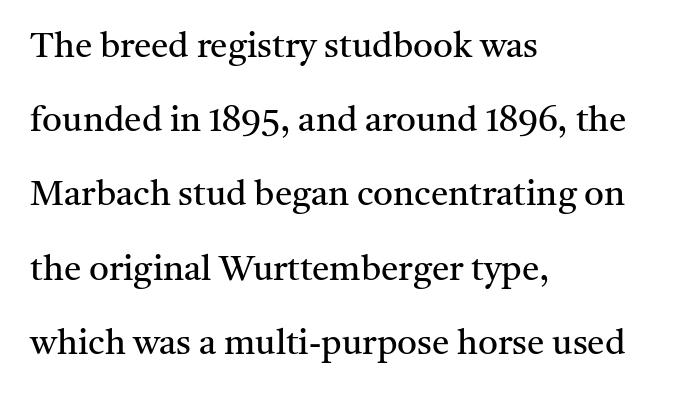
I'd call this a serif setting — the letters wear small feet. The passage shown stacks its lines with a broad gap. Is the block centered? No — it sits flush against the left margin. When letters stand straight like this, we call the style roman or upright. Each row of text sits above clean, open space. Words appear dense and cohesive because spacing is normal.
